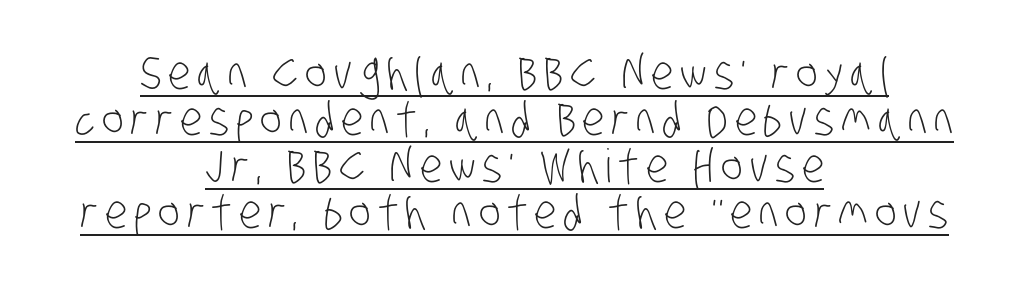
Q: Is the text bold? A: No.
Q: Is the typeface a serif or a sans-serif typeface? A: Sans-serif.
Q: Is the text underlined? A: Yes.
Q: How is the paragraph aligned? A: Centered.
Q: Is the spacing between lines tight, normal or loose? A: Tight.
Q: Width (condensed, normal, or wide)? A: Condensed.
Q: Stroke contrast? A: Low.
Q: x-height? A: Large.
Q: Monospaced? A: No.
